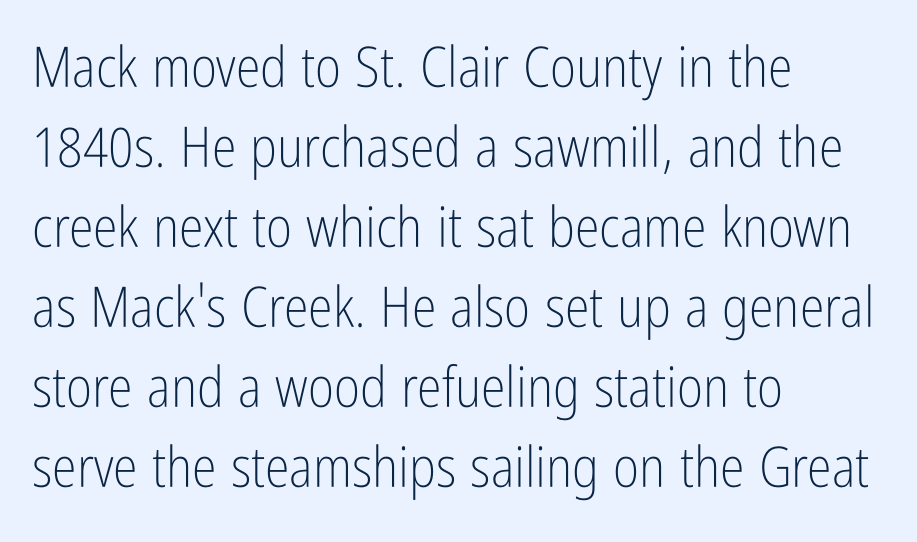
Q: Is the text bold? A: No.
Q: Is the text italic (slanted)? A: No, it is upright.
Q: Is the typeface a serif or a sans-serif typeface? A: Sans-serif.
Q: Is the text underlined? A: No.
Q: How is the paragraph aligned? A: Left-aligned.
Q: Is the spacing between letters normal or unusually wide? A: Normal.
Q: Is the spacing between lines tight, normal or loose? A: Normal.
Q: Width (condensed, normal, or wide)? A: Condensed.
Q: Stroke contrast? A: Low.
Q: x-height? A: Medium.
Q: Monospaced? A: No.
